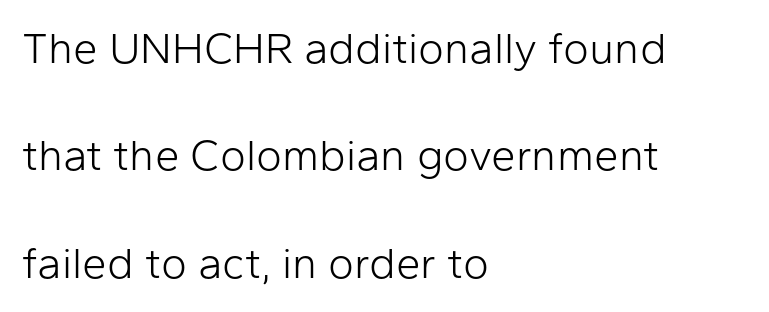
{"serif": "no", "italic": "no", "bold": "no", "weight": "light", "width": "normal", "stroke_contrast": "low", "x_height": "medium", "monospaced": "no", "underline": "no", "align": "left", "line_spacing": "loose", "line_spacing_ratio": 2.44, "letter_spacing": "normal", "letter_spacing_em": 0.0, "glyph_px": 44}
